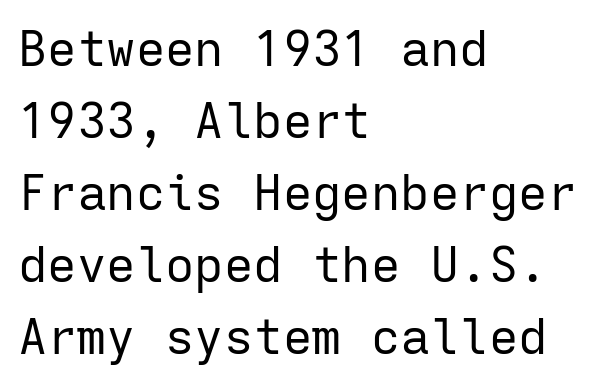
The image shows 49 px regular-weight sans-serif type, upright, monospaced; set left-aligned, normal line spacing (1.47x), normal letter spacing, not underlined; low stroke contrast and a medium x-height.
